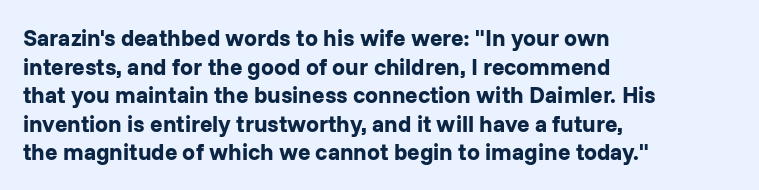
Q: Is the text bold? A: Yes.
Q: Is the text italic (slanted)? A: No, it is upright.
Q: Is the text underlined? A: No.
Q: How is the paragraph aligned? A: Left-aligned.
Q: Is the spacing between letters normal or unusually wide? A: Normal.
